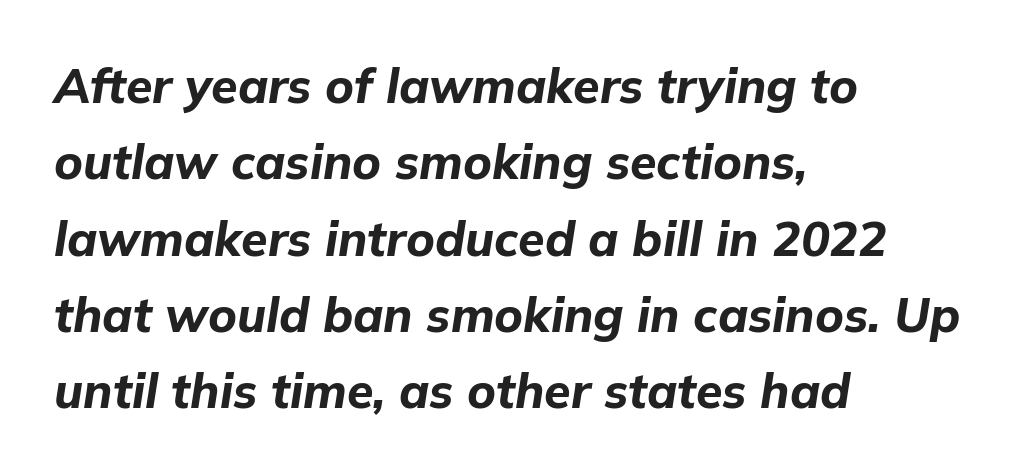
The image shows 48 px bold type, italic (leaning right); set left-aligned, normal line spacing (1.59x), normal letter spacing, not underlined; low stroke contrast and a medium x-height.
